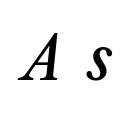
{"italic": "yes", "lean": "right", "slant_degrees": 23, "bold": "semi", "weight": "semibold", "width": "condensed", "stroke_contrast": "low", "x_height": "medium", "monospaced": "no", "underline": "no", "letter_spacing": "wide", "letter_spacing_em": 0.43, "glyph_px": 61}
